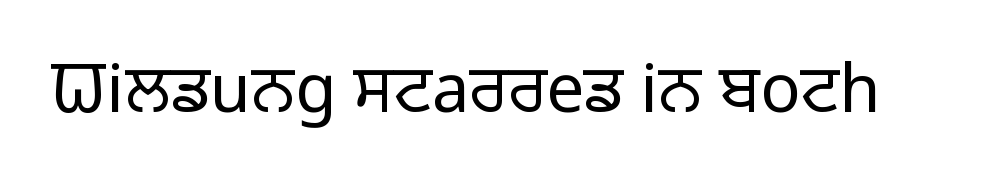
{"serif": "no", "italic": "no", "bold": "no", "weight": "light", "width": "normal", "stroke_contrast": "low", "x_height": "medium", "monospaced": "no", "underline": "no", "letter_spacing": "normal", "letter_spacing_em": 0.0, "glyph_px": 67}
